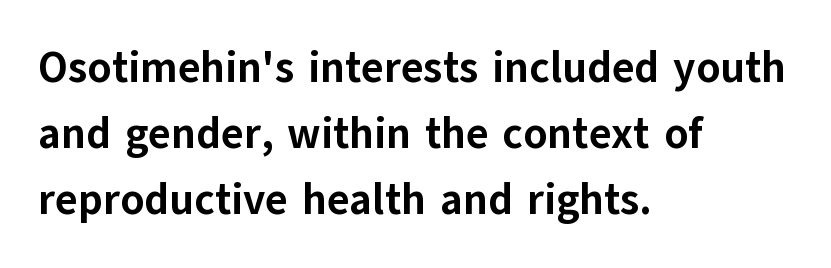
Q: Is the text bold? A: Yes.
Q: Is the text italic (slanted)? A: No, it is upright.
Q: Is the typeface a serif or a sans-serif typeface? A: Sans-serif.
Q: Is the text underlined? A: No.
Q: How is the paragraph aligned? A: Left-aligned.
Q: Is the spacing between letters normal or unusually wide? A: Normal.
Q: Is the spacing between lines tight, normal or loose? A: Normal.
Q: Width (condensed, normal, or wide)? A: Normal.
Q: Stroke contrast? A: Low.
Q: x-height? A: Medium.
Q: Monospaced? A: No.
